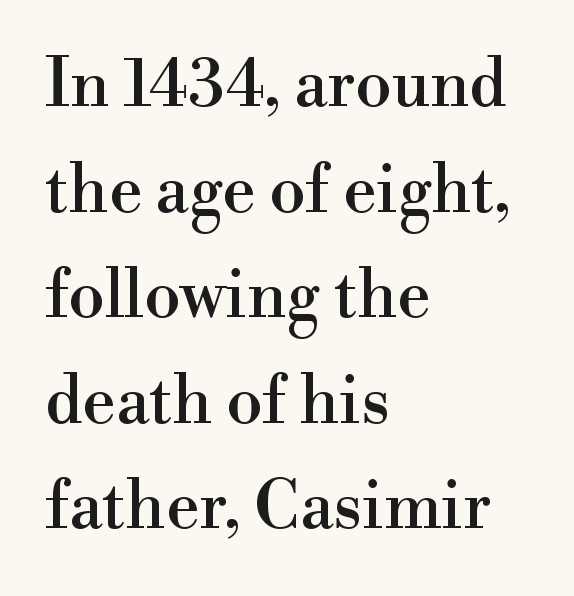
Line starts are locked; line ends wander. Notice how descenders clear the ascenders below comfortably — that's standard leading. Does the type have serifs? Yes, each stem ends in a small foot. Caption: standard tracking, unaltered.
